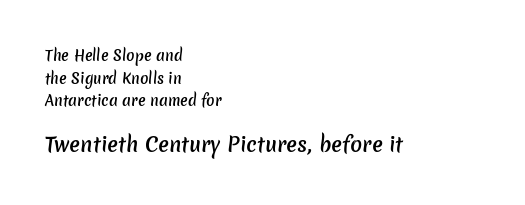
Plain, unruled lines of type. Compared with typical body copy, the letter spacing here is the same. The designer gave the closing block more size than the opening block. The paragraph has a hard left edge and a soft right edge. I'd describe the lettering as semibold — firm but not a full bold.
